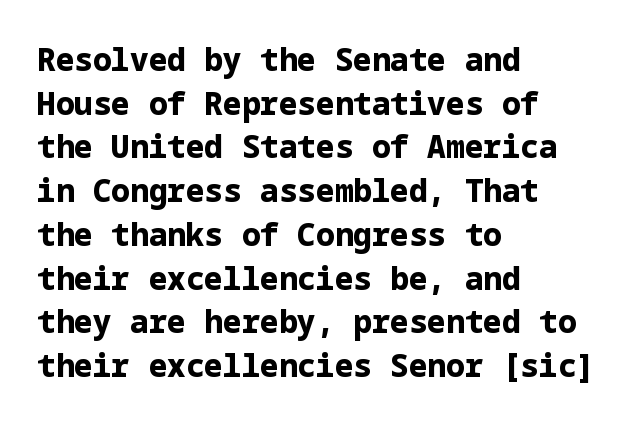
{"serif": "no", "italic": "no", "bold": "yes", "weight": "bold", "width": "normal", "stroke_contrast": "low", "x_height": "medium", "underline": "no", "align": "left", "line_spacing": "normal", "line_spacing_ratio": 1.41, "letter_spacing": "normal", "letter_spacing_em": 0.0, "glyph_px": 31}
